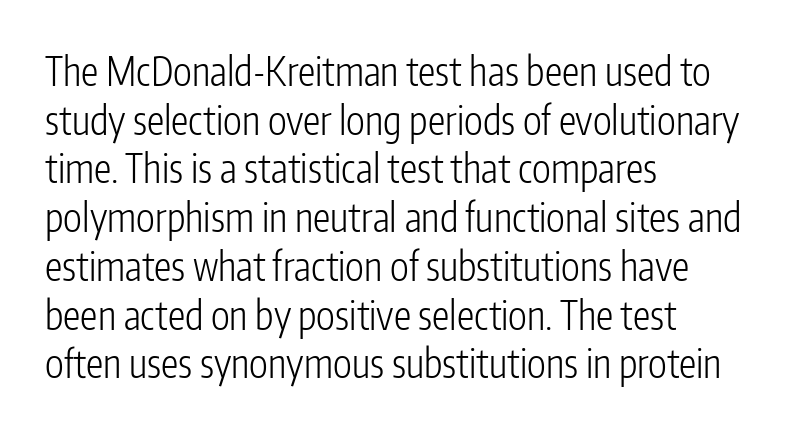
The image shows 39 px light, condensed sans-serif type, upright; set left-aligned, normal line spacing (1.25x), normal letter spacing, not underlined; low stroke contrast and a medium x-height.
